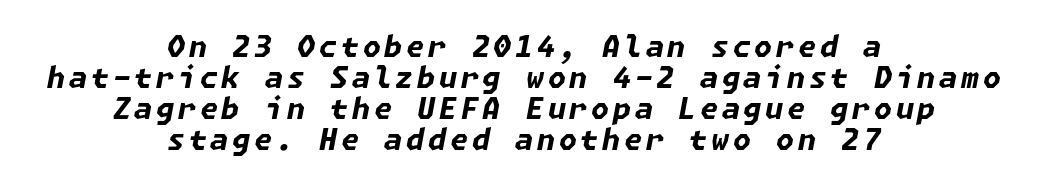
Horizontally, the lines are justified to the midpoint only. The designer dialed line spacing down below the default. Typesetter's note: full bold, strokes at maximum text heaviness. The specimen omits any rule beneath the text block's lines. The face used here has a pronounced slope to its letters.
